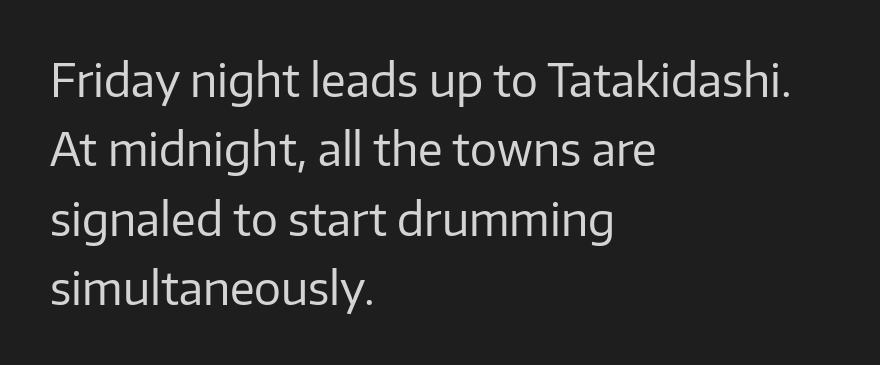
{"serif": "no", "italic": "no", "bold": "no", "weight": "regular", "width": "normal", "stroke_contrast": "low", "x_height": "medium", "monospaced": "no", "underline": "no", "align": "left", "line_spacing": "normal", "line_spacing_ratio": 1.54, "letter_spacing": "normal", "letter_spacing_em": 0.0, "glyph_px": 45}
